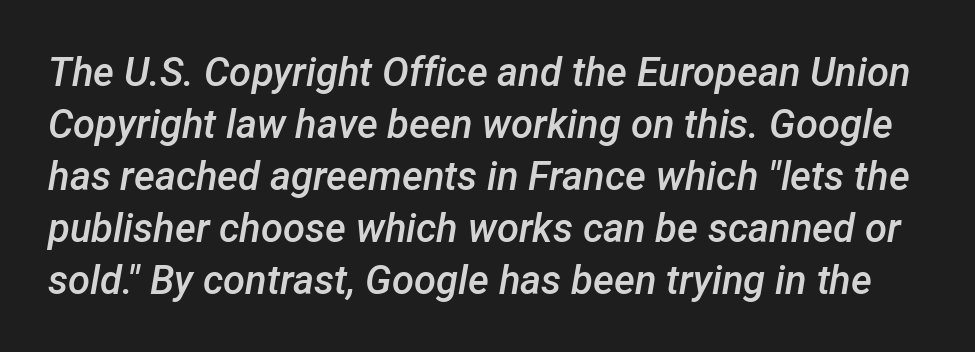
Q: Is the text bold? A: Semi-bold.
Q: Is the text italic (slanted)? A: Yes, it leans right by about 12 degrees.
Q: Is the text underlined? A: No.
Q: Is the spacing between letters normal or unusually wide? A: Normal.
Q: Is the spacing between lines tight, normal or loose? A: Normal.
Q: Width (condensed, normal, or wide)? A: Normal.
Q: Stroke contrast? A: Low.
Q: x-height? A: Medium.
Q: Monospaced? A: No.
